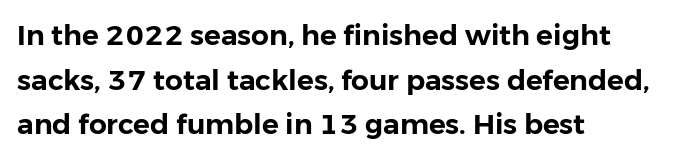
The image shows 28 px sans-serif type, upright; set left-aligned, normal line spacing (1.59x), normal letter spacing, not underlined; low stroke contrast and a medium x-height.
